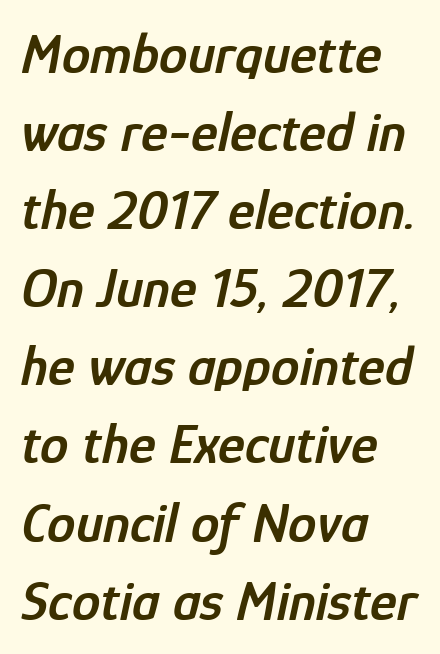
Q: Is the text bold? A: Semi-bold.
Q: Is the text italic (slanted)? A: Yes, it leans right by about 12 degrees.
Q: Is the text underlined? A: No.
Q: How is the paragraph aligned? A: Left-aligned.
Q: Is the spacing between letters normal or unusually wide? A: Normal.
Q: Is the spacing between lines tight, normal or loose? A: Normal.
Q: Width (condensed, normal, or wide)? A: Condensed.
Q: Stroke contrast? A: Low.
Q: x-height? A: Medium.
Q: Monospaced? A: No.
